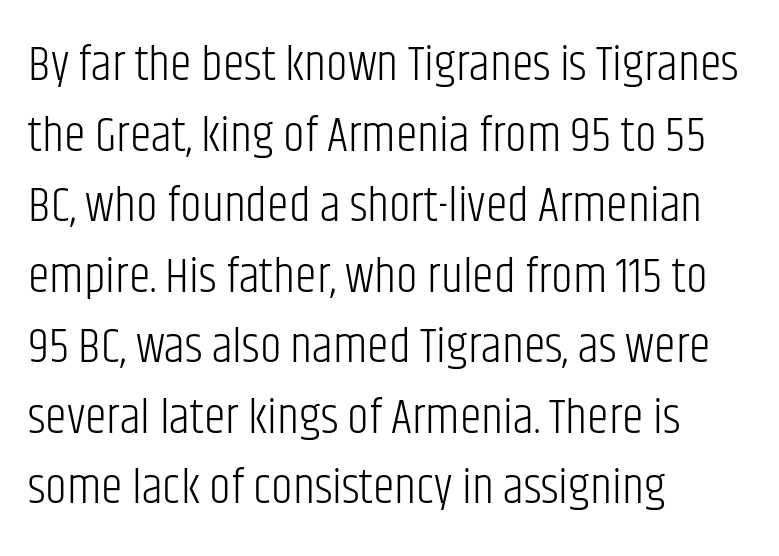
Here the glyphs are tracked normally, forming tight word shapes. Vertically, the passage feels balanced, rows spaced as you'd expect. Looks like regular typesetting: each glyph gets only the width it needs. The rendering anchors every line to the left-hand side.
